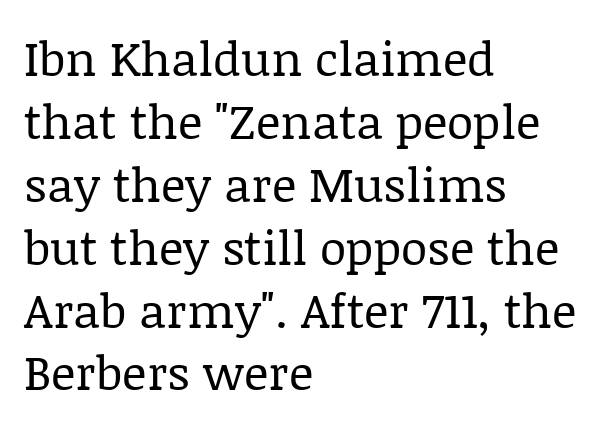
Q: Is the text bold? A: No.
Q: Is the text italic (slanted)? A: No, it is upright.
Q: Is the typeface a serif or a sans-serif typeface? A: Serif.
Q: Is the text underlined? A: No.
Q: How is the paragraph aligned? A: Left-aligned.
Q: Is the spacing between letters normal or unusually wide? A: Normal.
Q: Is the spacing between lines tight, normal or loose? A: Normal.
Q: Width (condensed, normal, or wide)? A: Normal.
Q: Stroke contrast? A: Low.
Q: x-height? A: Large.
Q: Monospaced? A: No.
